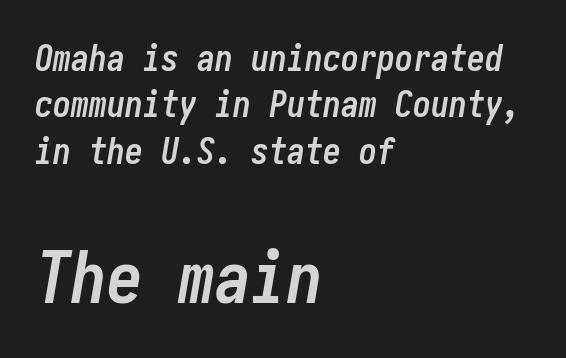
{"italic": "yes", "lean": "right", "slant_degrees": 10, "bold": "yes", "weight": "semibold", "width": "condensed", "stroke_contrast": "low", "x_height": "medium", "underline": "no", "align": "left", "line_spacing": "normal", "line_spacing_ratio": 1.29, "letter_spacing": "normal", "letter_spacing_em": 0.0, "larger_block": "second", "size_ratio": 2.0, "glyph_px": 72}
